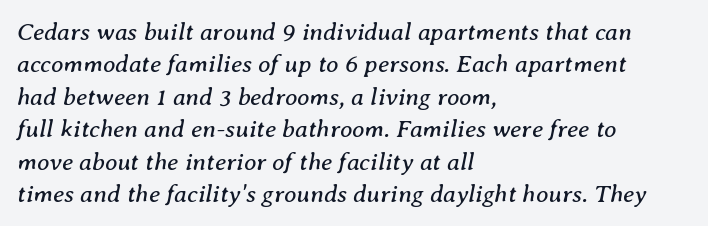
The passage shown stacks its lines at a standard gap. The rendering keeps characters at their native spacing. The whole block is typeset with a tilt. Clear beneath every line of the passage.
